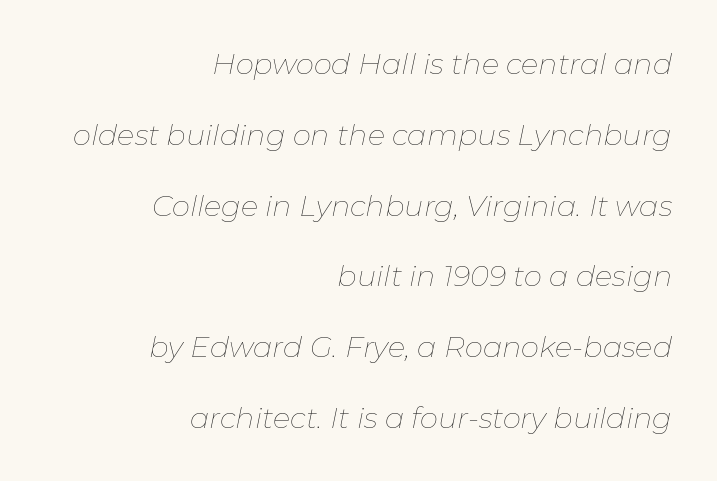
{"italic": "yes", "lean": "right", "slant_degrees": 11, "bold": "no", "weight": "thin", "width": "normal", "stroke_contrast": "low", "x_height": "medium", "monospaced": "no", "underline": "no", "align": "right", "line_spacing": "loose", "line_spacing_ratio": 2.44, "letter_spacing": "normal", "letter_spacing_em": 0.0, "glyph_px": 29}
